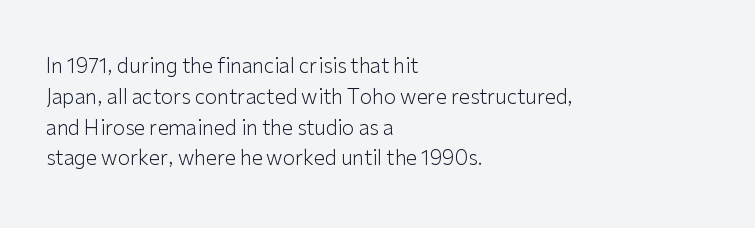
The image shows 20 px text type, upright; set left-aligned, normal line spacing (1.54x), normal letter spacing, not underlined.
